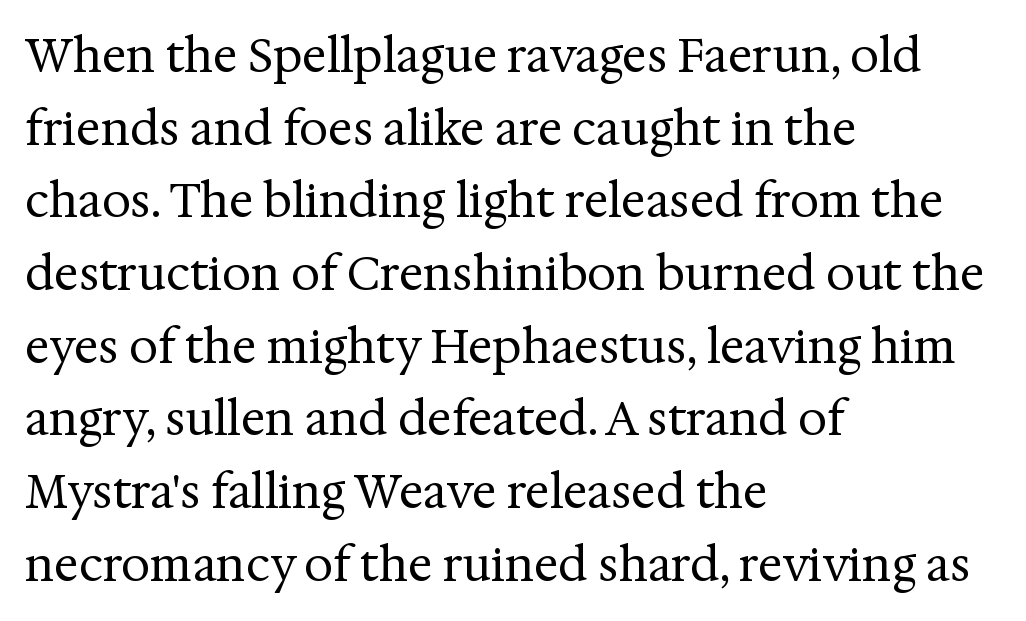
{"serif": "yes", "italic": "no", "bold": "no", "weight": "regular", "width": "normal", "stroke_contrast": "medium", "x_height": "medium", "monospaced": "no", "underline": "no", "align": "left", "line_spacing": "normal", "line_spacing_ratio": 1.58, "letter_spacing": "normal", "letter_spacing_em": 0.0, "glyph_px": 46}
